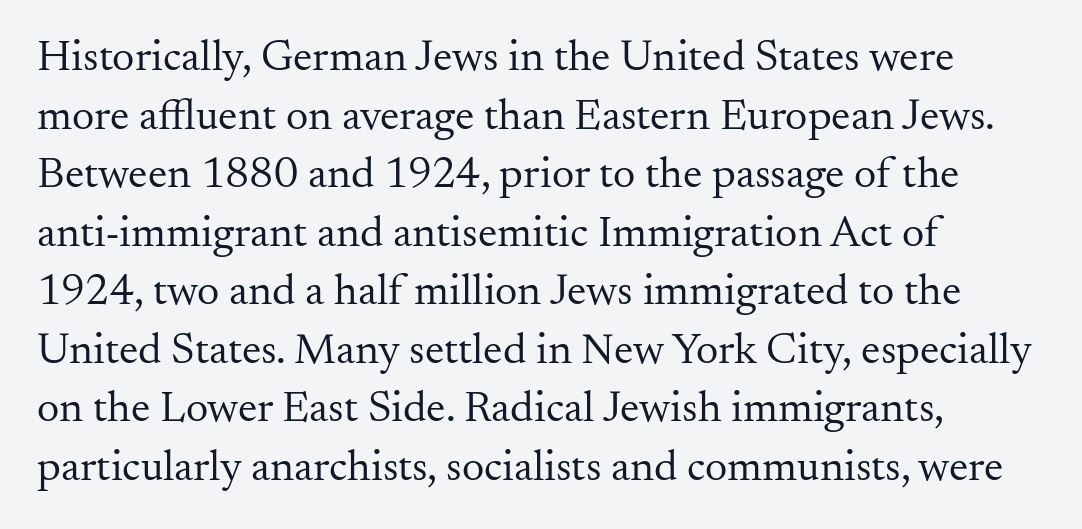
{"serif": "yes", "italic": "no", "bold": "no", "weight": "regular", "width": "normal", "stroke_contrast": "medium", "x_height": "small", "monospaced": "no", "underline": "no", "align": "left", "line_spacing": "normal", "line_spacing_ratio": 1.33, "letter_spacing": "normal", "letter_spacing_em": 0.0, "glyph_px": 44}
